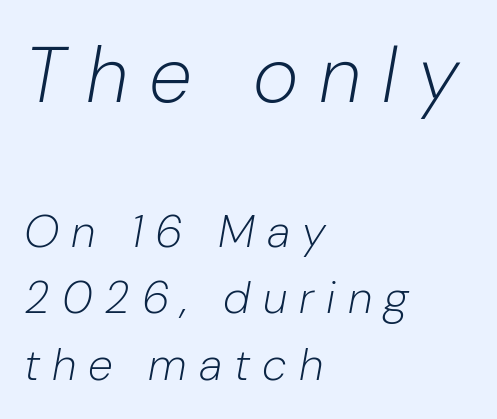
Q: Is the text bold? A: No.
Q: Is the text italic (slanted)? A: Yes, it leans right by about 10 degrees.
Q: Is the text underlined? A: No.
Q: How is the paragraph aligned? A: Left-aligned.
Q: Is the spacing between letters normal or unusually wide? A: Unusually wide.
Q: Is the spacing between lines tight, normal or loose? A: Normal.
Q: Which block of text is set in a larger size, the first (top) or the second (bottom)? A: The first (top) one.
Q: Width (condensed, normal, or wide)? A: Normal.
Q: Stroke contrast? A: Low.
Q: x-height? A: Medium.
Q: Monospaced? A: No.
